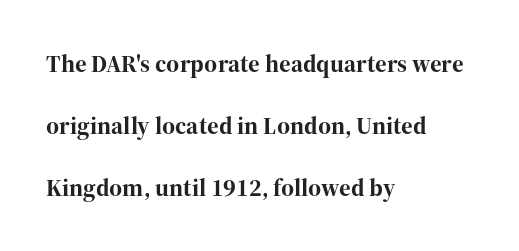
Compared with a centered layout, this one pins lines to the left instead. Type without underlining. In terms of posture, this sample is upright. These lines stand farther apart than default settings would place them. I'd describe the lettering as bold — thick and assertive. Nothing unusual about the tracking: characters are spaced as the font intends.
